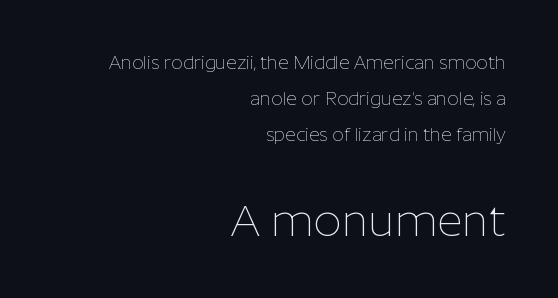
The image shows 44 px thin sans-serif type, upright; set right-aligned, loose line spacing (1.99x), normal letter spacing, not underlined; the second (bottom) block is 2.44x larger; low stroke contrast and a medium x-height.
